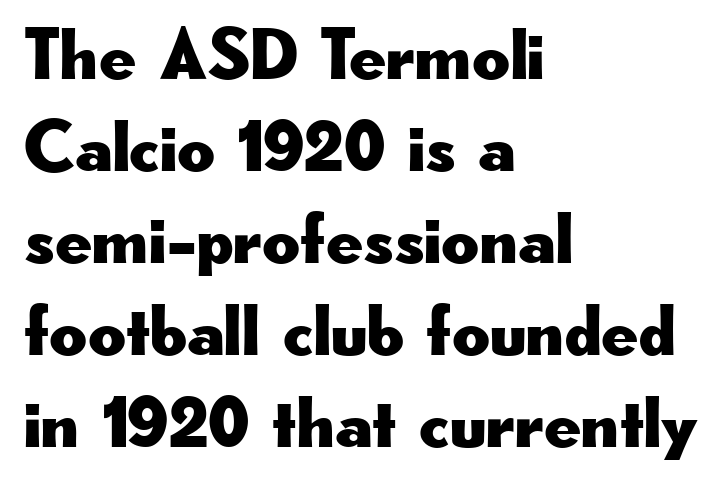
The lines in this sample share a left origin and differ only in where they stop. This sample uses an upright cut, with every glyph sitting square on the baseline. Only glyphs here, with clear space below each row. Regarding serifs, this sample does without them.
